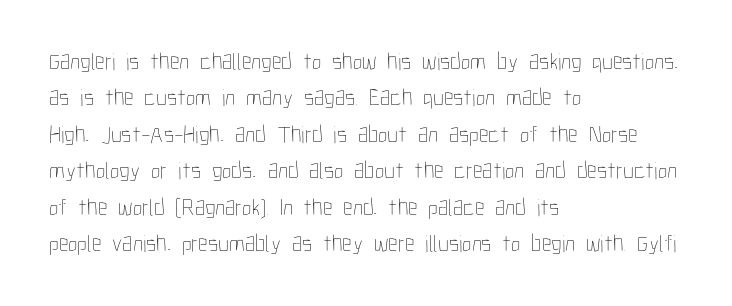
Q: Is the text bold? A: No.
Q: Is the text italic (slanted)? A: No, it is upright.
Q: Is the text underlined? A: No.
Q: How is the paragraph aligned? A: Left-aligned.
Q: Is the spacing between letters normal or unusually wide? A: Normal.
Q: Is the spacing between lines tight, normal or loose? A: Normal.
